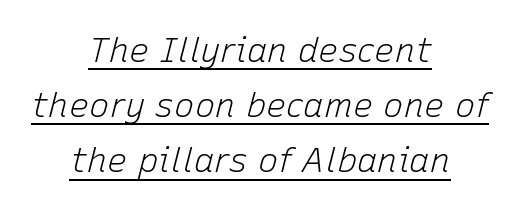
The image shows 34 px light type, italic (leaning right); set centered, normal line spacing (1.62x), normal letter spacing, underlined; low stroke contrast and a medium x-height.
